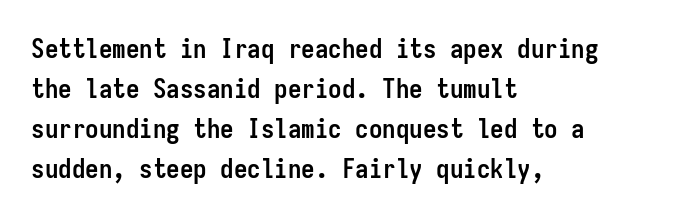
A student would call this left alignment; a typographer would say flush left, rag right. Lines of text with bare space underneath. Does the weight exceed regular? Yes, all the way to bold. Posture: vertical. The rows are spaced the way most documents space them. In terms of letterspacing, this is plain default setting.
